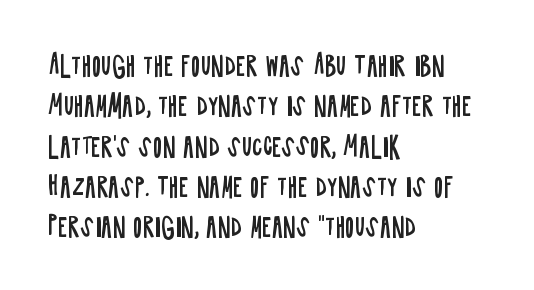
Check the space under the baseline: it is left empty. The type sits square on the baseline with zero lean. Line spacing here is normal. Casual observation: everything's shoved over to the left. Honestly, the letter spacing is just normal — you wouldn't notice it.
